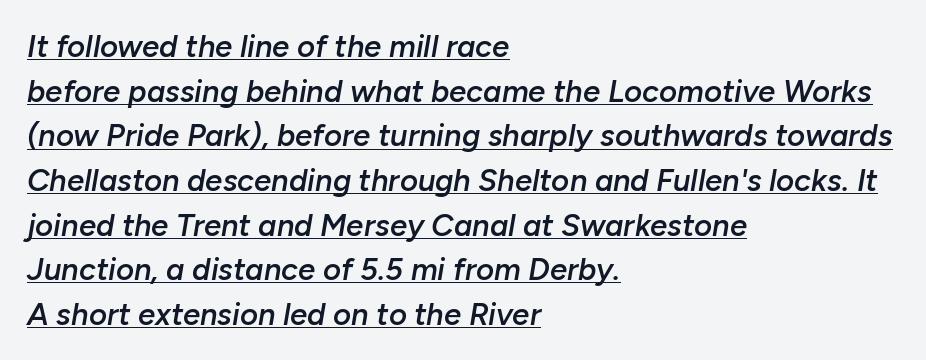
Stroke thickness is moderately raised; the sample reads as semibold. If you drew a ruler down the left edge, every line would touch it. This sample keeps an unexceptional amount of space between lines. A typesetter would call this zero additional tracking. These lines are rendered in a variable-pitch font. The text carries the slant typical of an italic or oblique font.
